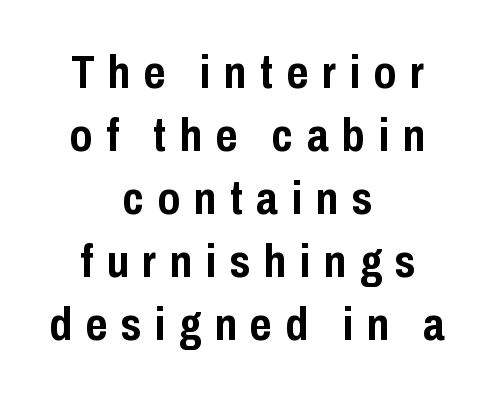
Q: Is the text bold? A: Yes.
Q: Is the text italic (slanted)? A: No, it is upright.
Q: Is the typeface a serif or a sans-serif typeface? A: Sans-serif.
Q: Is the text underlined? A: No.
Q: How is the paragraph aligned? A: Centered.
Q: Is the spacing between letters normal or unusually wide? A: Unusually wide.
Q: Is the spacing between lines tight, normal or loose? A: Normal.
Q: Width (condensed, normal, or wide)? A: Condensed.
Q: Stroke contrast? A: Low.
Q: x-height? A: Medium.
Q: Monospaced? A: No.
